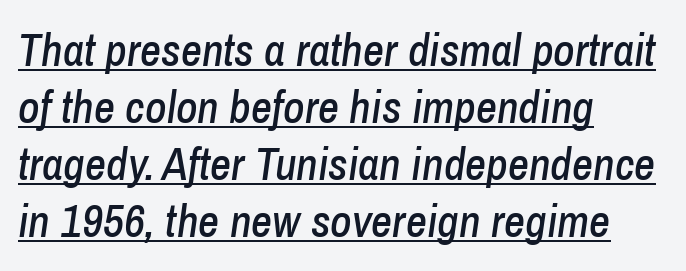
{"italic": "yes", "lean": "right", "slant_degrees": 8, "width": "condensed", "stroke_contrast": "low", "x_height": "medium", "monospaced": "no", "underline": "yes", "align": "left", "line_spacing_ratio": 1.24, "letter_spacing": "normal", "letter_spacing_em": 0.0, "glyph_px": 46}
